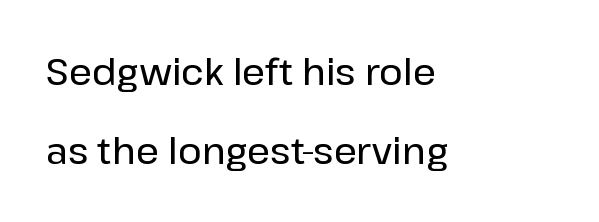
Do the letters lean? They stand straight. Nothing sits at the stroke ends, so this counts as sans-serif. The face used here is rendered with its standard letterfit. The letters advance in unequal steps, a hallmark of proportional type. Descenders hang freely into open space.
